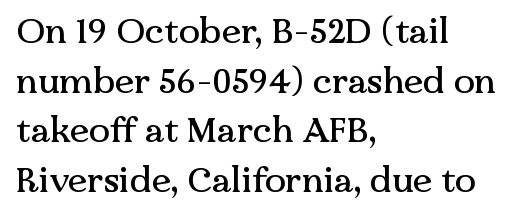
{"serif": "yes", "italic": "no", "width": "normal", "stroke_contrast": "medium", "x_height": "medium", "monospaced": "no", "underline": "no", "align": "left", "line_spacing": "normal", "line_spacing_ratio": 1.42, "letter_spacing": "normal", "letter_spacing_em": 0.0, "glyph_px": 35}
